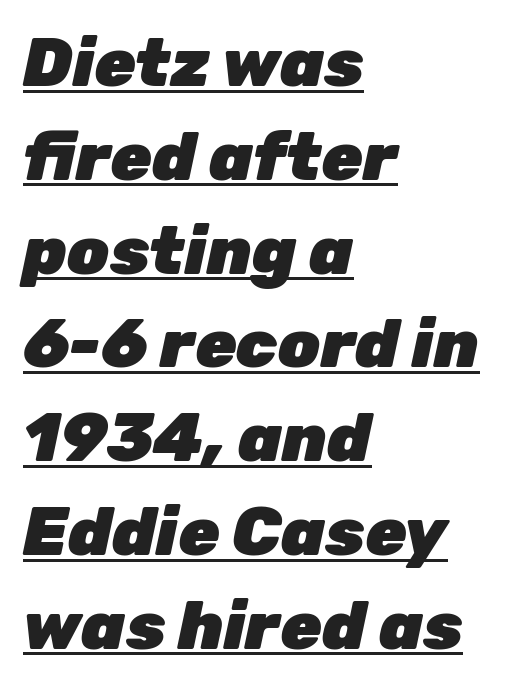
Visually the block forms a straight wall on the left and a jagged coastline on the right. The face used here has a pronounced slope to its letters. The glyphs have the mass of a bold cut. Varying glyph widths throughout — classic text-font behaviour. Nothing unusual about the tracking: characters are spaced as the font intends.
